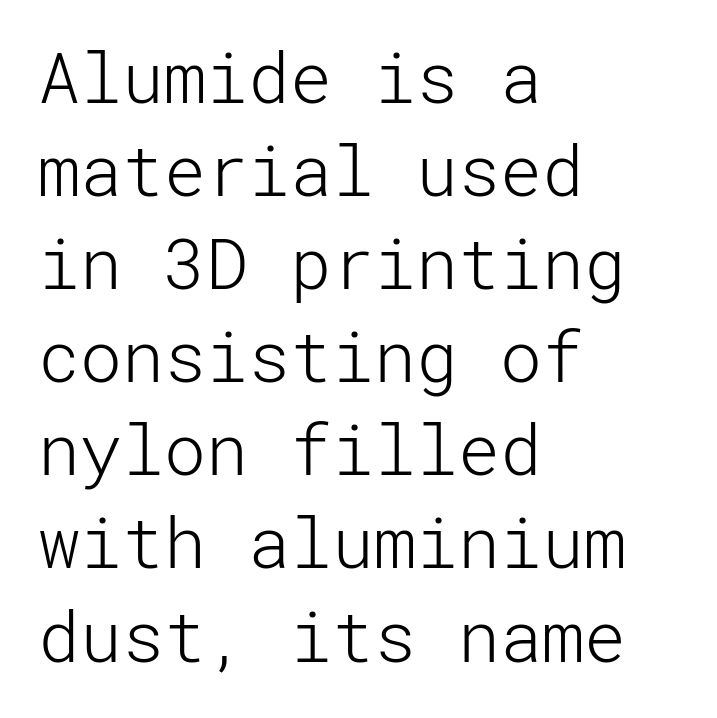
The image shows 70 px light sans-serif type, upright; set left-aligned, normal line spacing (1.33x), normal letter spacing, not underlined; low stroke contrast and a medium x-height.
